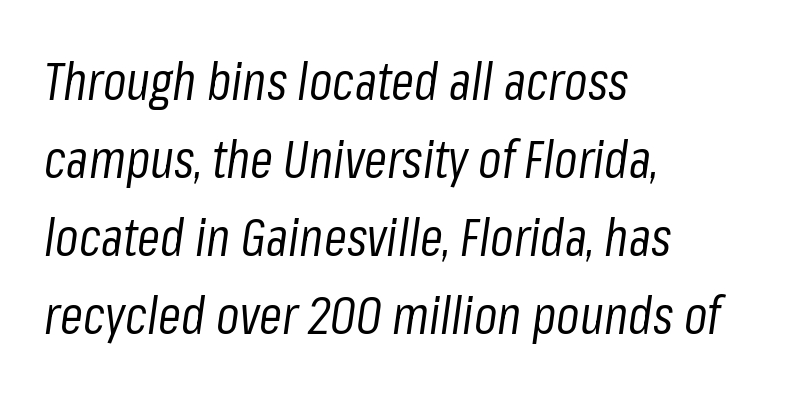
This rendering leaves character spacing at its baseline value. The space beneath each line is pristine and unruled. Emphasis-style slanted type is in use. A typesetter would call this proportional, since set widths differ per character. Line starts are locked; line ends wander. Regular leading.
